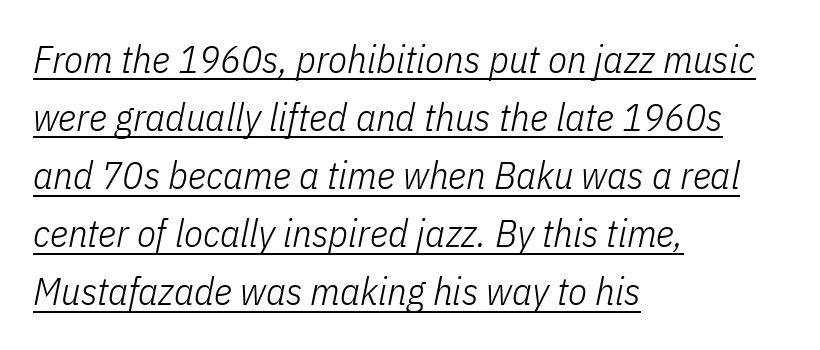
The image shows 39 px light, condensed type, italic (leaning right); set left-aligned, normal line spacing (1.49x), normal letter spacing, underlined; low stroke contrast and a medium x-height.
